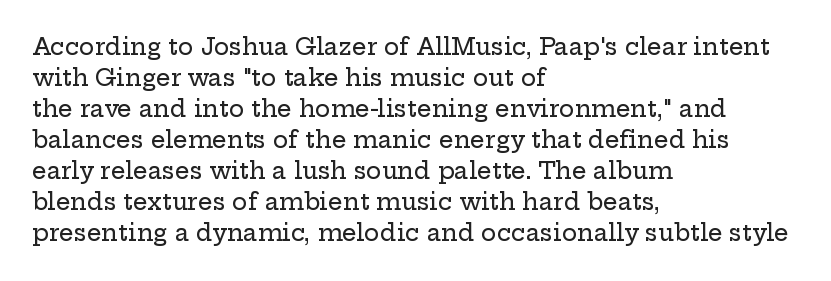
The designer left line spacing at the default. Glance below the letters and you will spot only blank space. The letters sit at their default tracking, neither squeezed nor spread. If you drew a line through each stem, it would be perfectly vertical. The compositor pushed each line to the left boundary.
